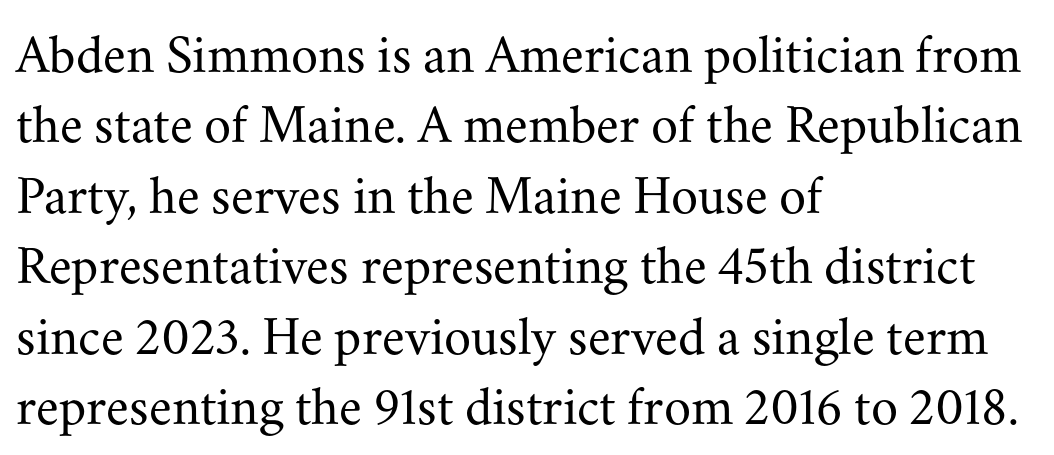
{"serif": "yes", "italic": "no", "bold": "no", "weight": "regular", "width": "normal", "stroke_contrast": "medium", "x_height": "small", "monospaced": "no", "underline": "no", "align": "left", "line_spacing": "normal", "line_spacing_ratio": 1.28, "letter_spacing": "normal", "letter_spacing_em": 0.0, "glyph_px": 55}
